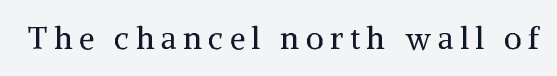
The image shows 31 px regular-weight serif type, upright; set unusually wide letter spacing (+0.21 em), not underlined; medium stroke contrast and a medium x-height.
